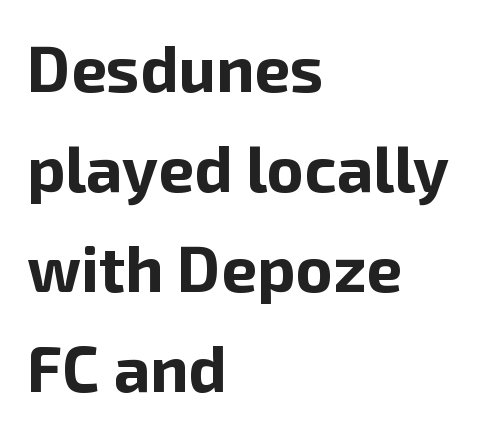
Is the letter spacing exaggerated? No — it looks like the ordinary default. Heft: maximum for text — a bold. If you drew a line through each stem, it would be perfectly vertical. Underline: absent. The face used here is proportionally spaced, like ordinary book or web type. If you measured baseline to baseline, you'd find a middling distance.
